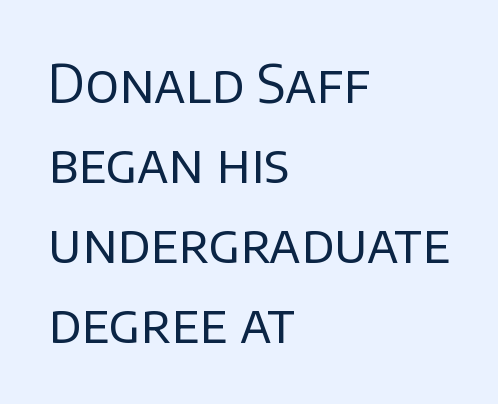
{"serif": "no", "italic": "no", "bold": "no", "weight": "regular", "width": "normal", "stroke_contrast": "low", "x_height": "large", "monospaced": "no", "underline": "no", "align": "left", "line_spacing": "normal", "line_spacing_ratio": 1.51, "letter_spacing": "normal", "letter_spacing_em": 0.0, "glyph_px": 53}
